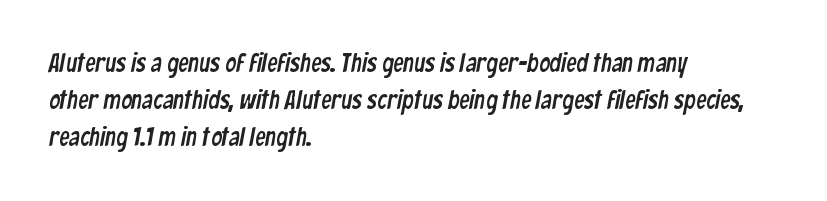
Q: Is the text underlined? A: No.
Q: How is the paragraph aligned? A: Left-aligned.
Q: Is the spacing between letters normal or unusually wide? A: Normal.
Q: Is the spacing between lines tight, normal or loose? A: Normal.
